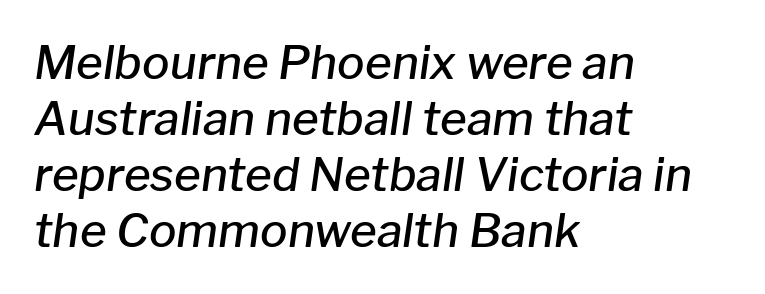
{"italic": "yes", "lean": "right", "slant_degrees": 8, "bold": "semi", "weight": "semibold", "width": "normal", "stroke_contrast": "low", "x_height": "medium", "monospaced": "no", "underline": "no", "align": "left", "line_spacing_ratio": 1.22, "letter_spacing": "normal", "letter_spacing_em": 0.0, "glyph_px": 46}
